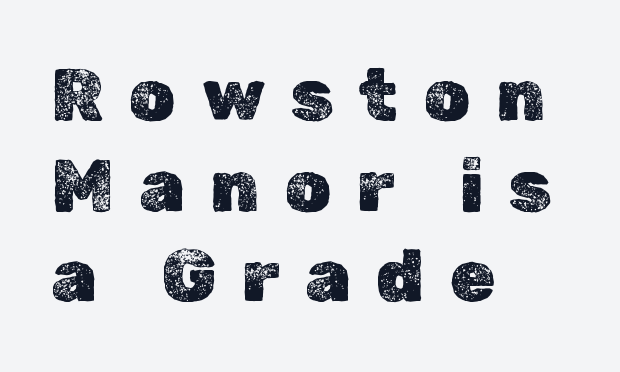
{"italic": "no", "width": "normal", "x_height": "medium", "monospaced": "no", "underline": "no", "align": "left", "line_spacing_ratio": 1.24, "letter_spacing": "wide", "letter_spacing_em": 0.35, "glyph_px": 73}
